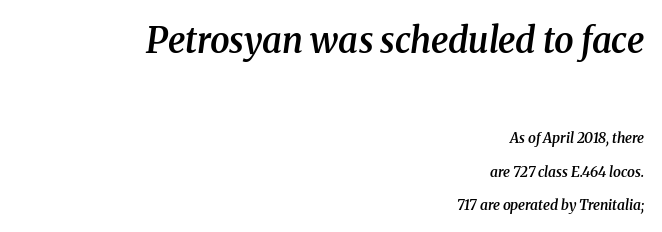
Q: Is the text bold? A: Semi-bold.
Q: Is the text italic (slanted)? A: Yes, it leans right by about 8 degrees.
Q: Is the typeface a serif or a sans-serif typeface? A: Serif.
Q: Is the text underlined? A: No.
Q: How is the paragraph aligned? A: Right-aligned.
Q: Is the spacing between letters normal or unusually wide? A: Normal.
Q: Is the spacing between lines tight, normal or loose? A: Loose.
Q: Which block of text is set in a larger size, the first (top) or the second (bottom)? A: The first (top) one.
Q: Width (condensed, normal, or wide)? A: Normal.
Q: Stroke contrast? A: Medium.
Q: x-height? A: Medium.
Q: Monospaced? A: No.
